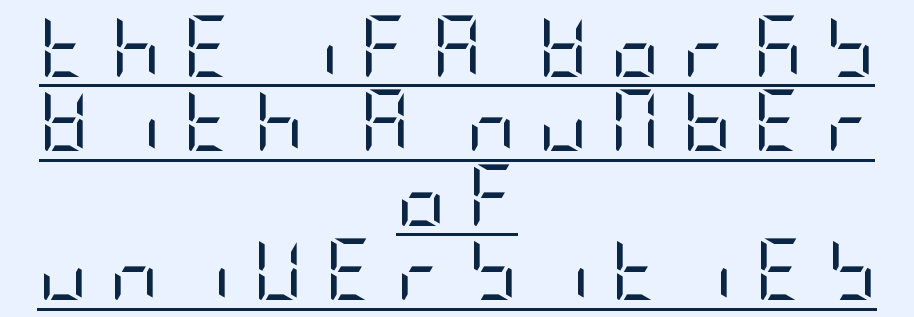
The image shows 61 px regular-weight, condensed sans-serif type, upright; set centered, line spacing 1.22x, unusually wide letter spacing (+0.36 em), underlined; low stroke contrast and a large x-height.
